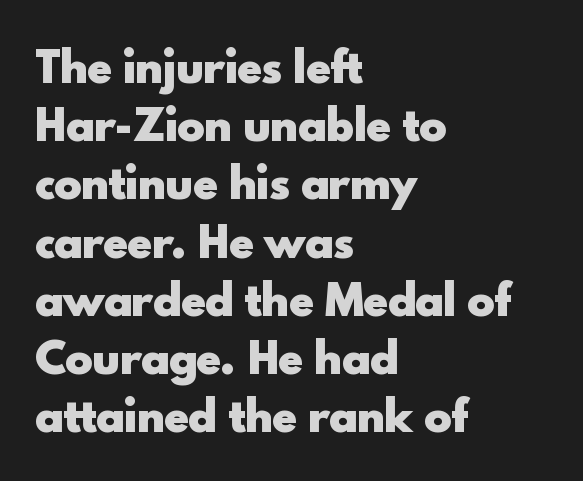
You could call the tracking neutral — neither tight nor loose. The passage is arranged the way most books set body copy — flush left. Think of a printed novel: that variable character pitch is what you see here. The rows are spaced the way most documents space them. The strip under each line holds only bare page. Vertical strokes here are truly vertical.
